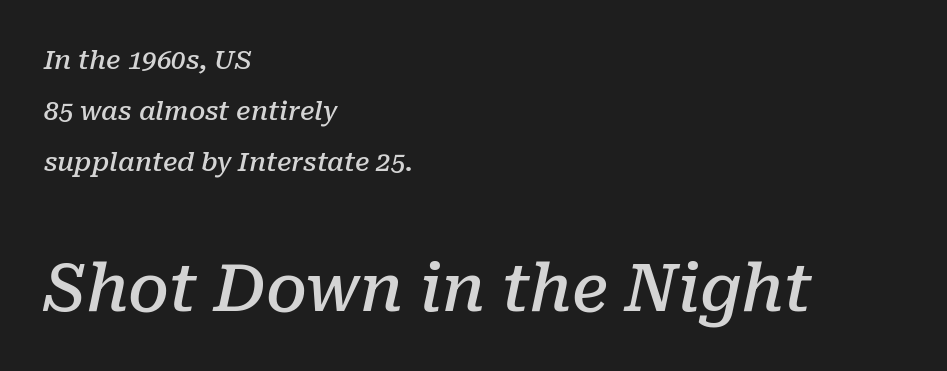
Q: Is the text bold? A: Semi-bold.
Q: Is the text italic (slanted)? A: Yes, it leans right by about 10 degrees.
Q: Is the typeface a serif or a sans-serif typeface? A: Serif.
Q: Is the text underlined? A: No.
Q: How is the paragraph aligned? A: Left-aligned.
Q: Is the spacing between letters normal or unusually wide? A: Normal.
Q: Is the spacing between lines tight, normal or loose? A: Loose.
Q: Which block of text is set in a larger size, the first (top) or the second (bottom)? A: The second (bottom) one.
Q: Width (condensed, normal, or wide)? A: Normal.
Q: Stroke contrast? A: Low.
Q: x-height? A: Medium.
Q: Monospaced? A: No.
